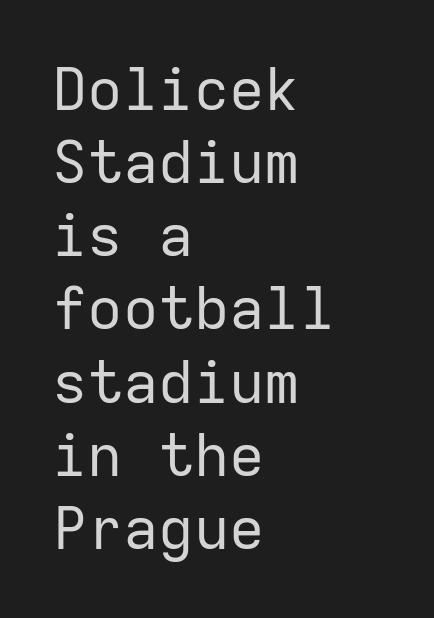
The image shows 59 px regular-weight sans-serif type, upright, monospaced; set left-aligned, line spacing 1.24x, normal letter spacing, not underlined; low stroke contrast and a medium x-height.
